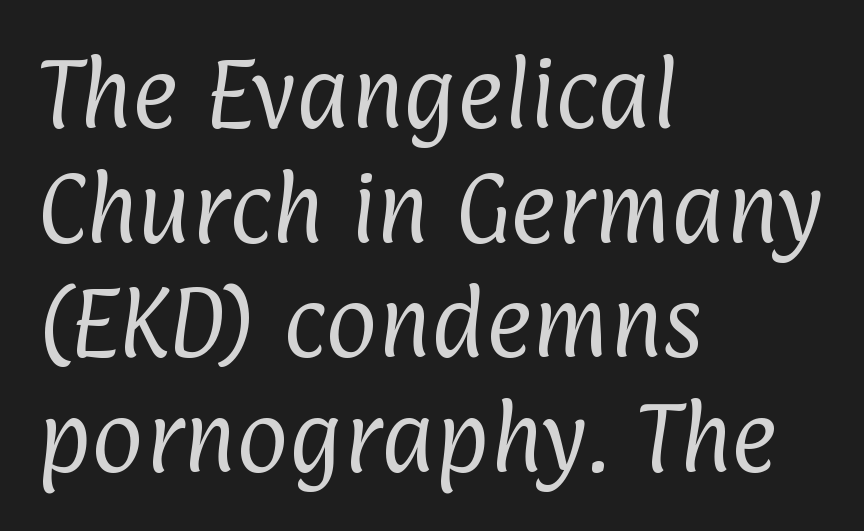
Q: Is the text bold? A: No.
Q: Is the typeface a serif or a sans-serif typeface? A: Sans-serif.
Q: Is the text underlined? A: No.
Q: How is the paragraph aligned? A: Left-aligned.
Q: Is the spacing between letters normal or unusually wide? A: Normal.
Q: Is the spacing between lines tight, normal or loose? A: Normal.
Q: Width (condensed, normal, or wide)? A: Condensed.
Q: Stroke contrast? A: Low.
Q: x-height? A: Medium.
Q: Monospaced? A: No.
